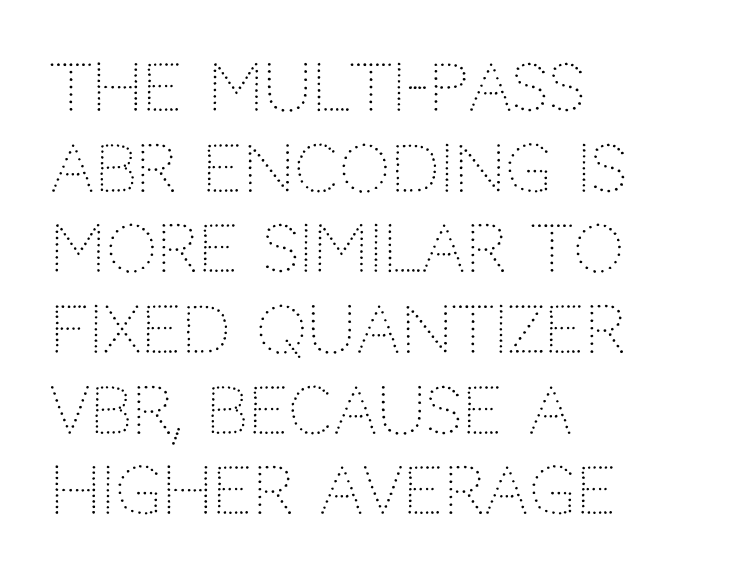
Q: Is the text bold? A: No.
Q: Is the text italic (slanted)? A: No, it is upright.
Q: Is the typeface a serif or a sans-serif typeface? A: Sans-serif.
Q: Is the text underlined? A: No.
Q: How is the paragraph aligned? A: Left-aligned.
Q: Is the spacing between letters normal or unusually wide? A: Normal.
Q: Is the spacing between lines tight, normal or loose? A: Normal.
Q: Width (condensed, normal, or wide)? A: Normal.
Q: Stroke contrast? A: Low.
Q: x-height? A: Large.
Q: Monospaced? A: No.
